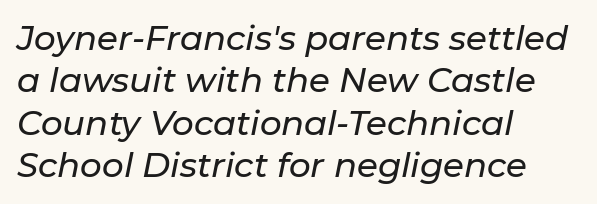
Observe the ordinary spacing: letters are neighbours, not strangers. What's the leading like? Ordinary, nothing unusual. Honestly, there is no underline to notice here at all. Would a proofreader flag this as italicized? Yes. This rendering uses left alignment, leaving the right contour irregular.
